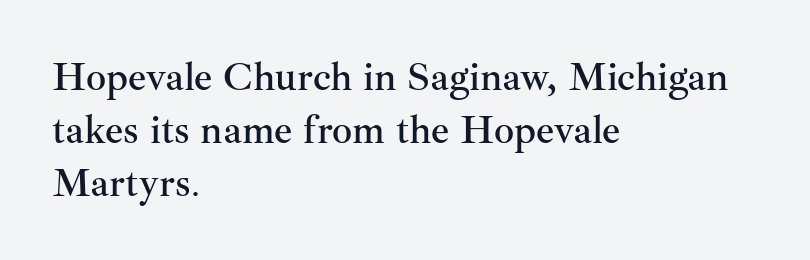
{"serif": "yes", "italic": "no", "width": "normal", "stroke_contrast": "medium", "x_height": "small", "monospaced": "no", "underline": "no", "align": "left", "line_spacing": "normal", "line_spacing_ratio": 1.32, "letter_spacing": "normal", "letter_spacing_em": 0.0, "glyph_px": 40}
